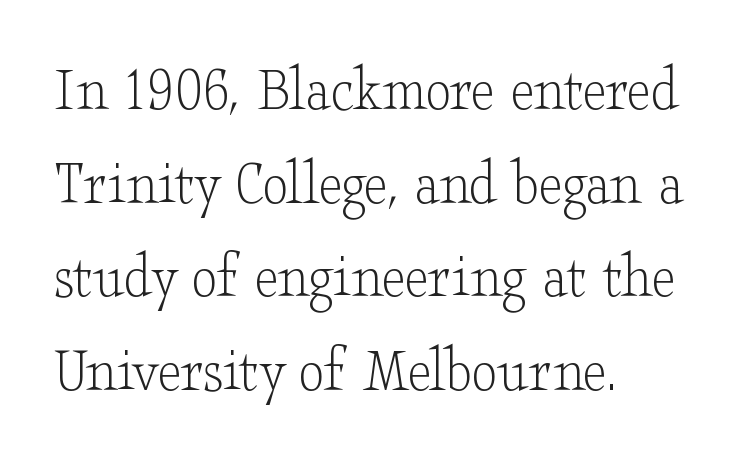
{"serif": "yes", "italic": "no", "bold": "no", "weight": "light", "width": "wide", "stroke_contrast": "low", "x_height": "small", "monospaced": "no", "underline": "no", "align": "left", "line_spacing": "normal", "line_spacing_ratio": 1.44, "letter_spacing": "normal", "letter_spacing_em": 0.0, "glyph_px": 65}
